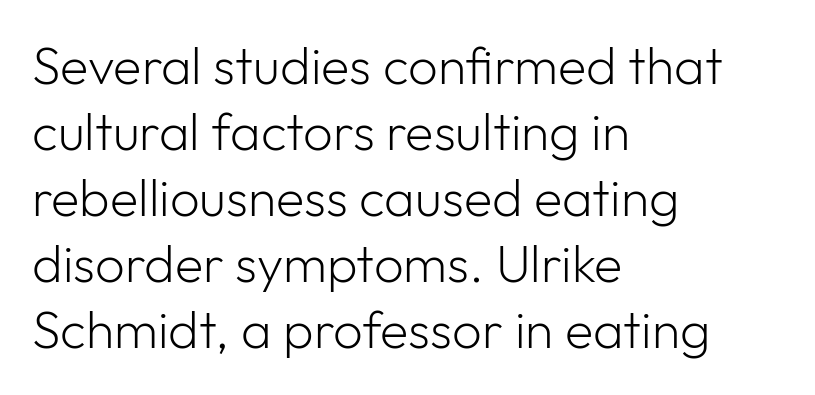
Q: Is the text bold? A: No.
Q: Is the text italic (slanted)? A: No, it is upright.
Q: Is the typeface a serif or a sans-serif typeface? A: Sans-serif.
Q: Is the text underlined? A: No.
Q: How is the paragraph aligned? A: Left-aligned.
Q: Is the spacing between letters normal or unusually wide? A: Normal.
Q: Is the spacing between lines tight, normal or loose? A: Normal.
Q: Width (condensed, normal, or wide)? A: Normal.
Q: Stroke contrast? A: Low.
Q: x-height? A: Medium.
Q: Monospaced? A: No.
